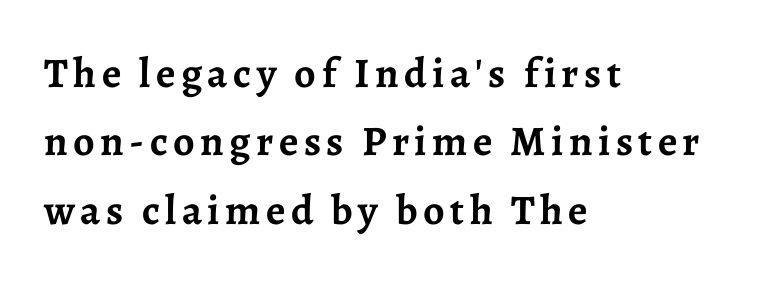
The image shows 42 px semibold serif type, upright; set left-aligned, normal line spacing (1.63x), not underlined; low stroke contrast and a medium x-height.
